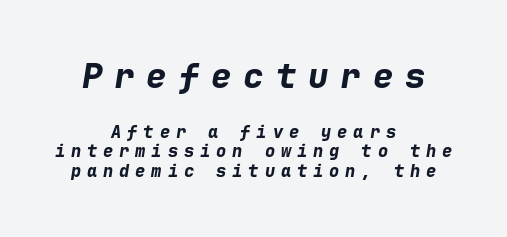
Q: Is the text bold? A: Yes.
Q: Is the text italic (slanted)? A: Yes, it leans right by about 9 degrees.
Q: Is the text underlined? A: No.
Q: How is the paragraph aligned? A: Centered.
Q: Is the spacing between letters normal or unusually wide? A: Unusually wide.
Q: Which block of text is set in a larger size, the first (top) or the second (bottom)? A: The first (top) one.
Q: Width (condensed, normal, or wide)? A: Normal.
Q: Stroke contrast? A: Low.
Q: x-height? A: Medium.
Q: Monospaced? A: Yes.
